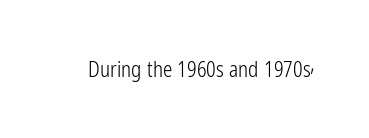
The image shows 21 px text type, upright; set normal letter spacing, not underlined.
